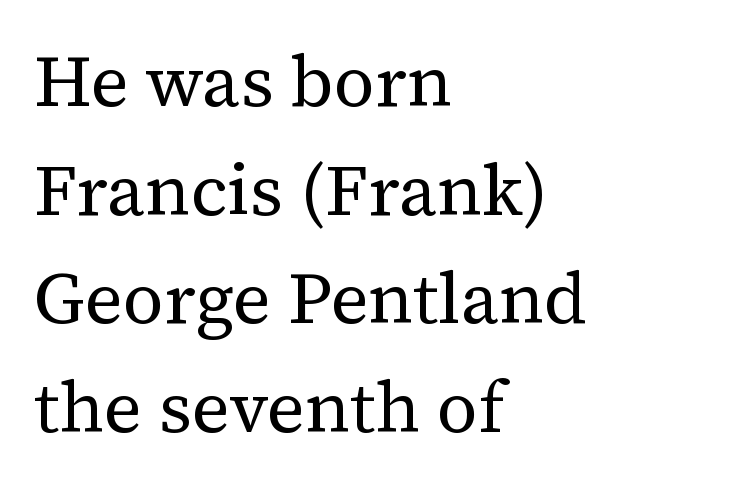
{"serif": "yes", "italic": "no", "bold": "no", "weight": "regular", "width": "normal", "stroke_contrast": "medium", "x_height": "medium", "monospaced": "no", "underline": "no", "align": "left", "line_spacing": "normal", "line_spacing_ratio": 1.51, "letter_spacing": "normal", "letter_spacing_em": 0.0, "glyph_px": 72}
